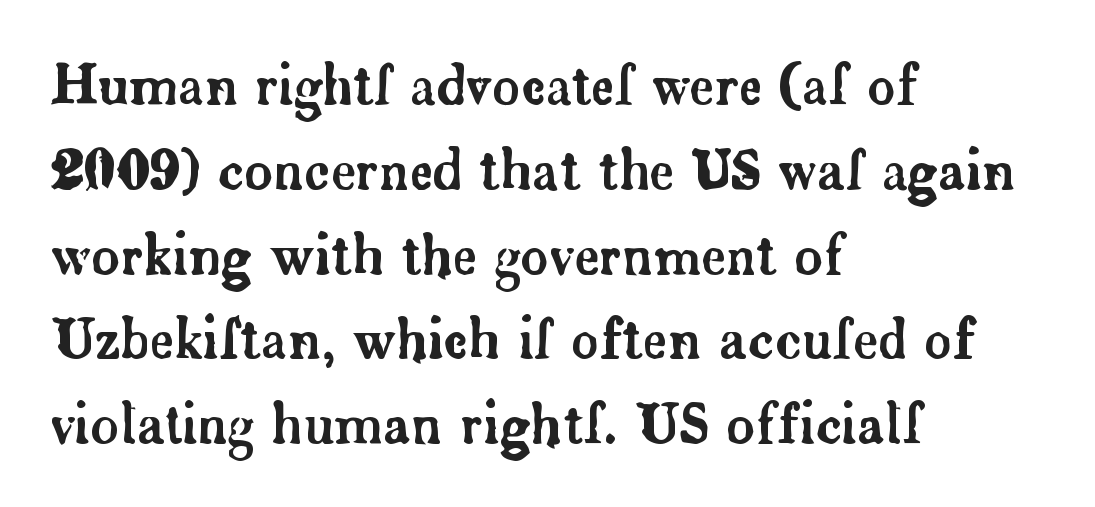
Q: Is the text italic (slanted)? A: No, it is upright.
Q: Is the typeface a serif or a sans-serif typeface? A: Serif.
Q: Is the text underlined? A: No.
Q: How is the paragraph aligned? A: Left-aligned.
Q: Is the spacing between letters normal or unusually wide? A: Normal.
Q: Is the spacing between lines tight, normal or loose? A: Normal.
Q: Width (condensed, normal, or wide)? A: Normal.
Q: Stroke contrast? A: Low.
Q: x-height? A: Small.
Q: Monospaced? A: No.
